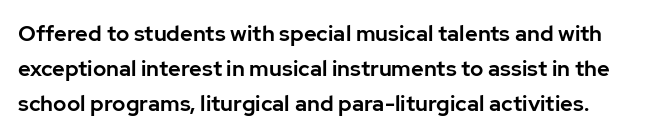
The image shows 22 px text type, upright; set normal line spacing (1.59x), normal letter spacing, not underlined.
